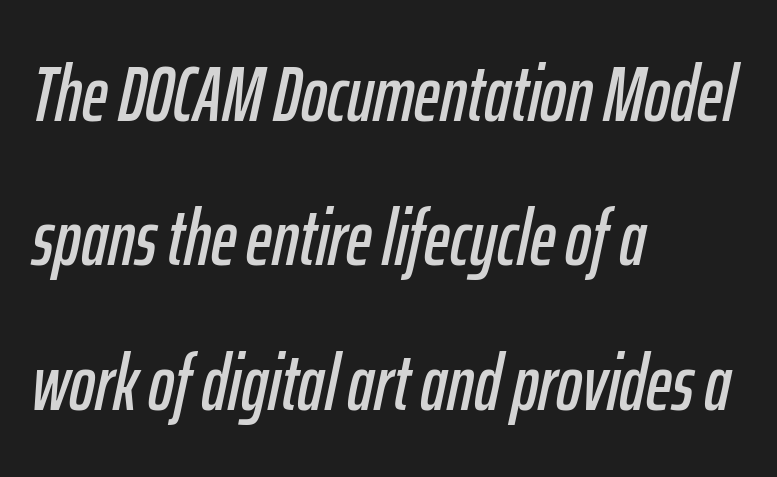
{"italic": "yes", "lean": "right", "slant_degrees": 12, "width": "condensed", "stroke_contrast": "low", "x_height": "medium", "monospaced": "no", "underline": "no", "align": "left", "line_spacing_ratio": 1.85, "letter_spacing": "normal", "letter_spacing_em": 0.0, "glyph_px": 78}
